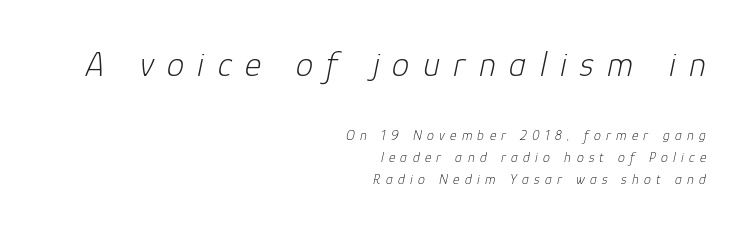
The compositor pushed each line to the right boundary. Just letters on the line, the space beneath them empty. If you measured baseline to baseline, you'd find a middling distance. Character widths vary here, with narrow letters taking less room than wide ones.
